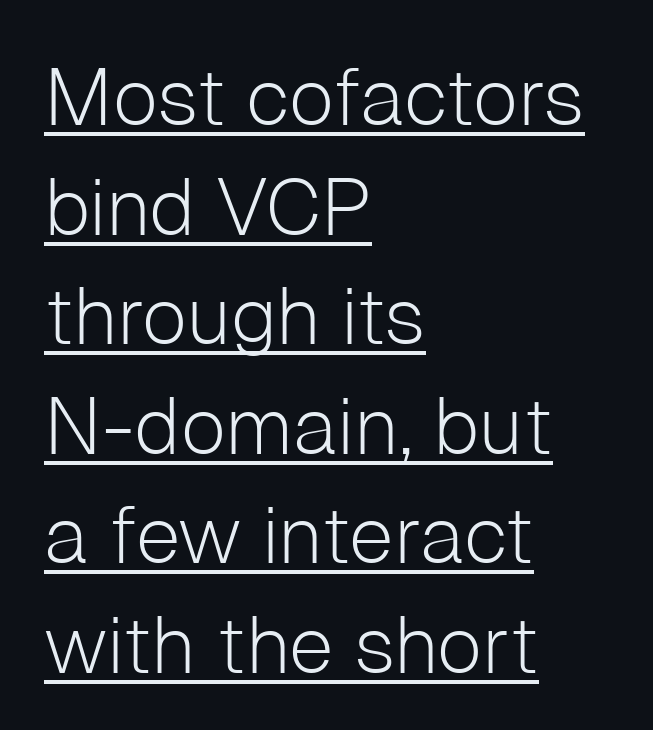
The image shows 80 px light sans-serif type, upright; set left-aligned, normal line spacing (1.37x), normal letter spacing, underlined; low stroke contrast and a medium x-height.
